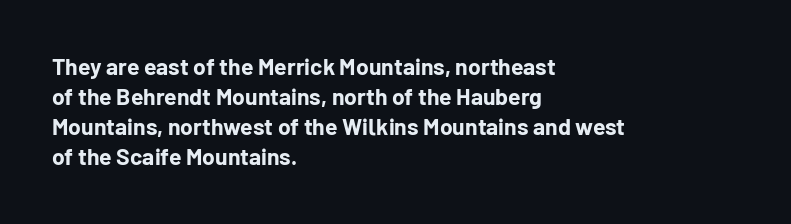
Q: Is the text bold? A: Yes.
Q: Is the text italic (slanted)? A: No, it is upright.
Q: Is the text underlined? A: No.
Q: How is the paragraph aligned? A: Left-aligned.
Q: Is the spacing between letters normal or unusually wide? A: Normal.
Q: Is the spacing between lines tight, normal or loose? A: Normal.
